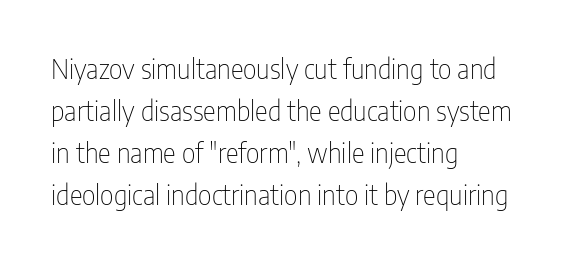
Q: Is the text bold? A: No.
Q: Is the text italic (slanted)? A: No, it is upright.
Q: Is the text underlined? A: No.
Q: How is the paragraph aligned? A: Left-aligned.
Q: Is the spacing between letters normal or unusually wide? A: Normal.
Q: Is the spacing between lines tight, normal or loose? A: Normal.
